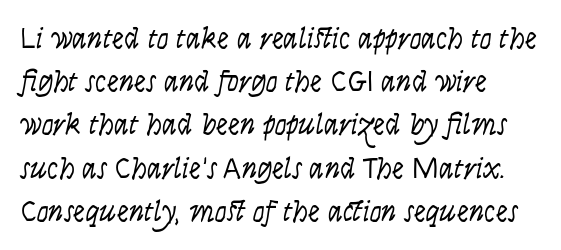
Letters rest on an invisible, unmarked baseline. This rendering employs a face without finishing strokes, i.e., a sans-serif. Varying glyph widths throughout — classic text-font behaviour. Notice how descenders clear the ascenders below comfortably — that's standard leading. The strokes carry an ordinary text weight at most.
